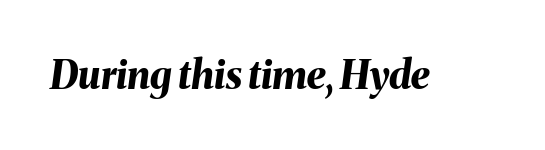
A typesetter would call this zero additional tracking. Is the type slanted? Yes — the strokes lean at a clear angle. The letters are bold, with thick, heavy strokes. The passage shown is not underscored anywhere. The face used here is proportionally spaced, like ordinary book or web type.
